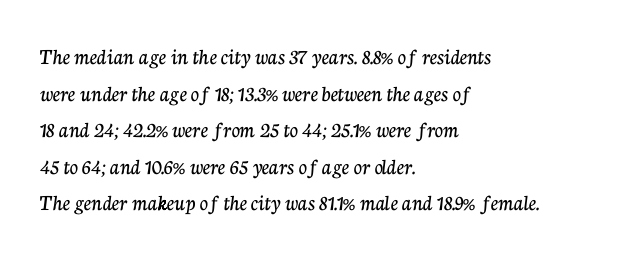
The image shows 23 px text type; set left-aligned, normal line spacing (1.59x), normal letter spacing, not underlined.
